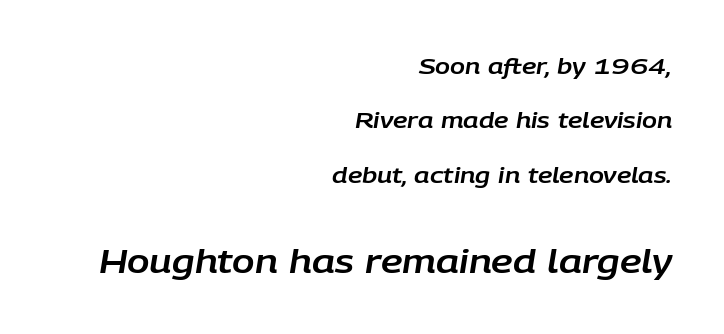
The image shows 33 px text type, italic (leaning right); set right-aligned, loose line spacing (2.47x), normal letter spacing, not underlined; the second (bottom) block is 1.5x larger; low stroke contrast and a large x-height.
